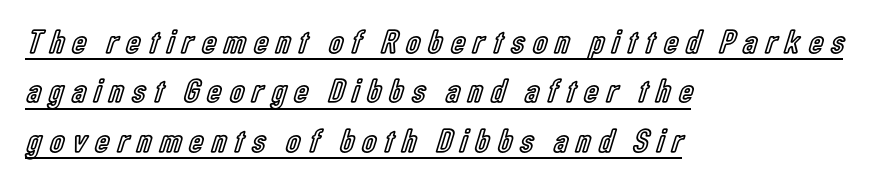
Spacing between characters has been opened up far beyond the box default. Each line starts at the same left margin while the right side varies. These lines are rendered in a variable-pitch font. Line spacing here is normal.
